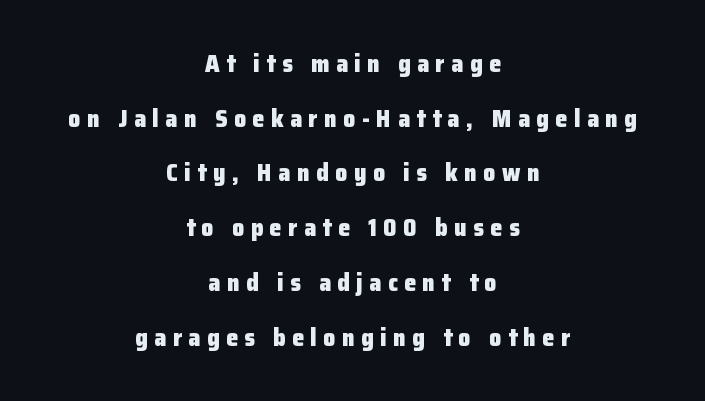
The image shows 24 px bold type, upright; set centered, loose line spacing (2.28x), unusually wide letter spacing (+0.27 em), not underlined.
